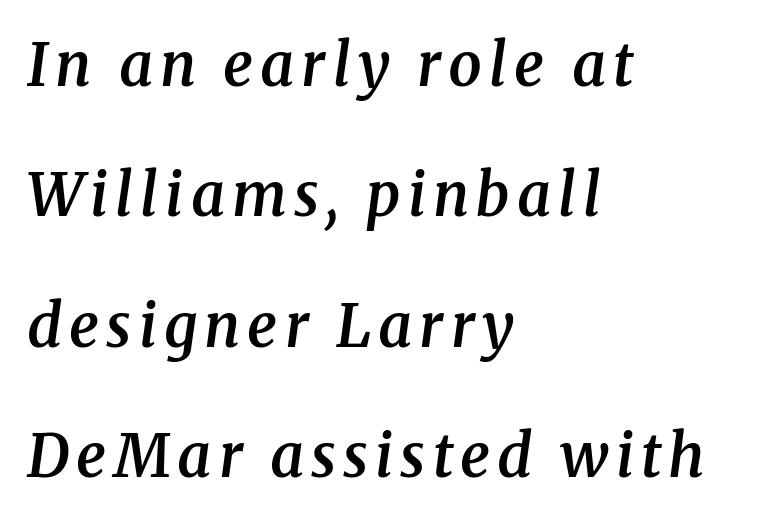
{"serif": "yes", "italic": "yes", "lean": "right", "slant_degrees": 8, "bold": "semi", "weight": "semibold", "width": "normal", "stroke_contrast": "medium", "x_height": "medium", "monospaced": "no", "underline": "no", "align": "left", "line_spacing": "loose", "line_spacing_ratio": 2.21, "glyph_px": 59}
